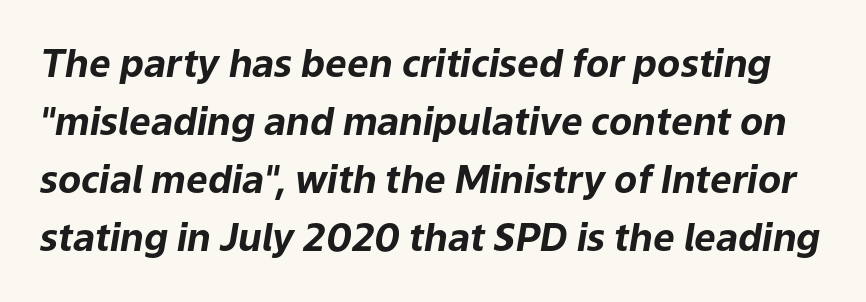
Q: Is the text bold? A: Yes.
Q: Is the text italic (slanted)? A: Yes, it leans right by about 9 degrees.
Q: Is the text underlined? A: No.
Q: Is the spacing between letters normal or unusually wide? A: Normal.
Q: Is the spacing between lines tight, normal or loose? A: Normal.
Q: Width (condensed, normal, or wide)? A: Normal.
Q: Stroke contrast? A: Low.
Q: x-height? A: Medium.
Q: Monospaced? A: No.
